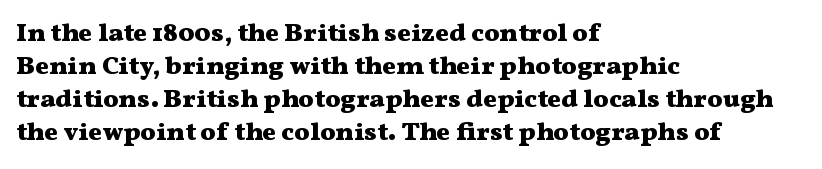
The image shows 26 px bold type, upright; set left-aligned, normal line spacing (1.27x), normal letter spacing, not underlined.
